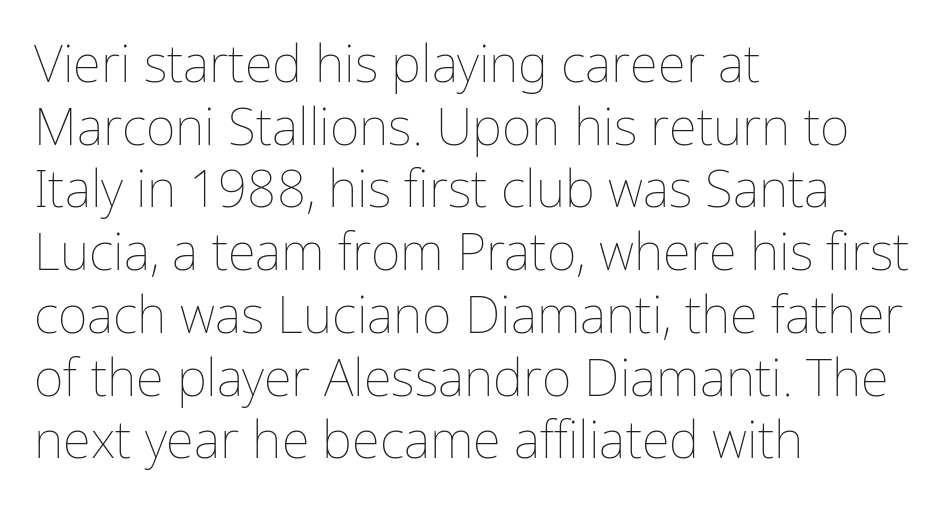
Default kerning and tracking; the words read as compact shapes. The letters advance in unequal steps, a hallmark of proportional type. Caption: face not bold, strokes unweighted. Designer's note — italics off, roman on. Line starts are locked; line ends wander.
